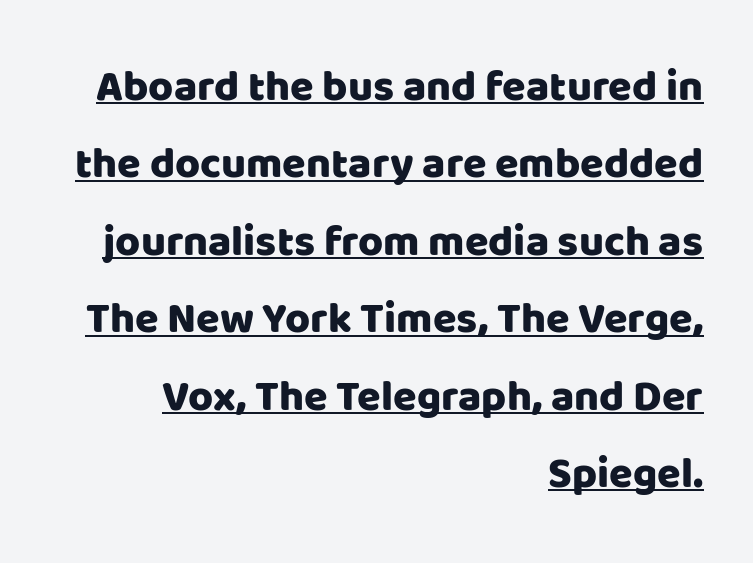
A typesetter would mark this as roman, not italic. These characters rest on top of a visible drawn line. The passage shown is typed in a proportional face where columns would drift. This sample uses plain, unmodified letter spacing. In CSS terms this would be text-align: right. I'd call this a sans setting — the letters go barefoot.
